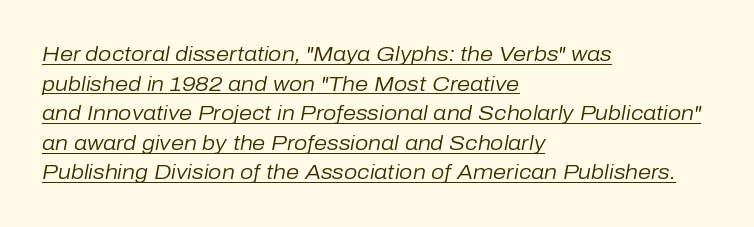
The image shows 21 px text type, italic (leaning right); set left-aligned, normal line spacing (1.41x), normal letter spacing, underlined.
